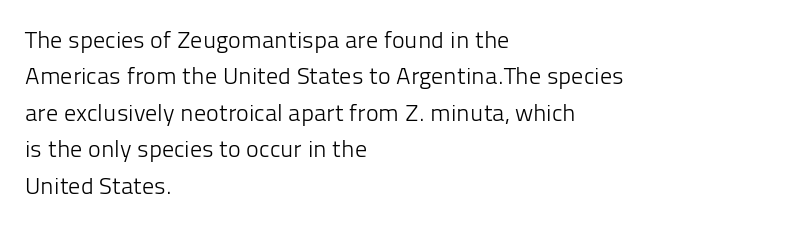
The image shows 24 px text type, upright; set left-aligned, normal line spacing (1.52x), normal letter spacing, not underlined.
